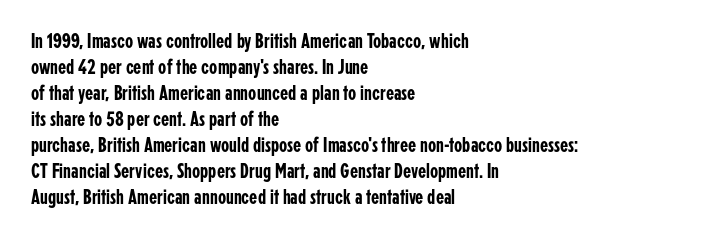
The typesetter chose a ragged-right arrangement here. The type sits square on the baseline with zero lean. There is no visible air inserted between adjacent glyphs. Has an underline been added? It has not.
